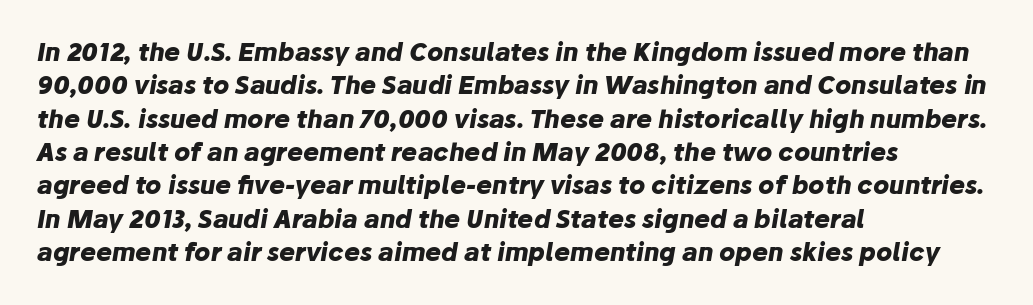
The image shows 24 px bold type, italic (leaning right); set left-aligned, normal line spacing (1.39x), normal letter spacing, not underlined.
